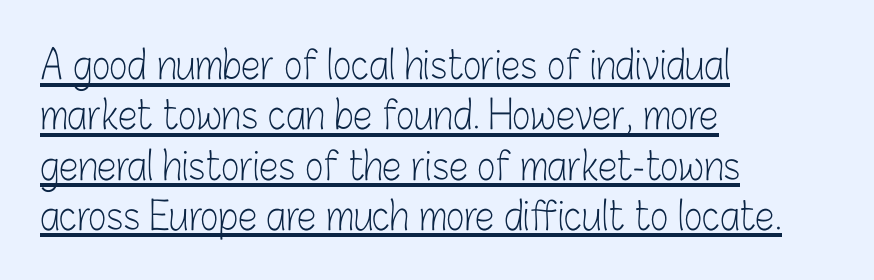
You can see a thin bar hugging the bottom of the glyphs. The typeface has the unassuming heft of standard copy or less. A typesetter would call this leading conventional body-copy spacing. These lines are set flush left with a ragged right edge.
